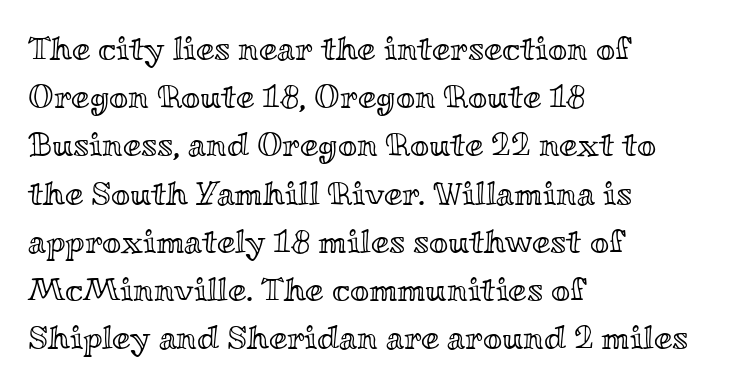
{"italic": "no", "width": "wide", "x_height": "small", "monospaced": "no", "underline": "no", "align": "left", "line_spacing": "normal", "line_spacing_ratio": 1.46, "letter_spacing": "normal", "letter_spacing_em": 0.0, "glyph_px": 33}
